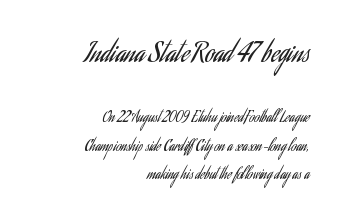
The image shows 26 px text type; set right-aligned, loose line spacing (2.02x), normal letter spacing, not underlined; the first (top) block is 1.86x larger.
